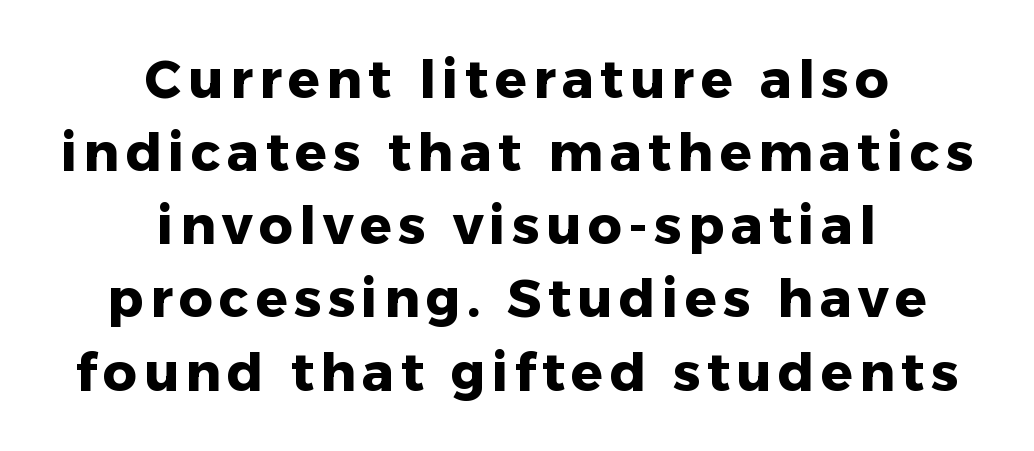
Q: Is the text bold? A: Yes.
Q: Is the text italic (slanted)? A: No, it is upright.
Q: Is the typeface a serif or a sans-serif typeface? A: Sans-serif.
Q: Is the text underlined? A: No.
Q: How is the paragraph aligned? A: Centered.
Q: Is the spacing between lines tight, normal or loose? A: Normal.
Q: Width (condensed, normal, or wide)? A: Normal.
Q: Stroke contrast? A: Low.
Q: x-height? A: Medium.
Q: Monospaced? A: No.
